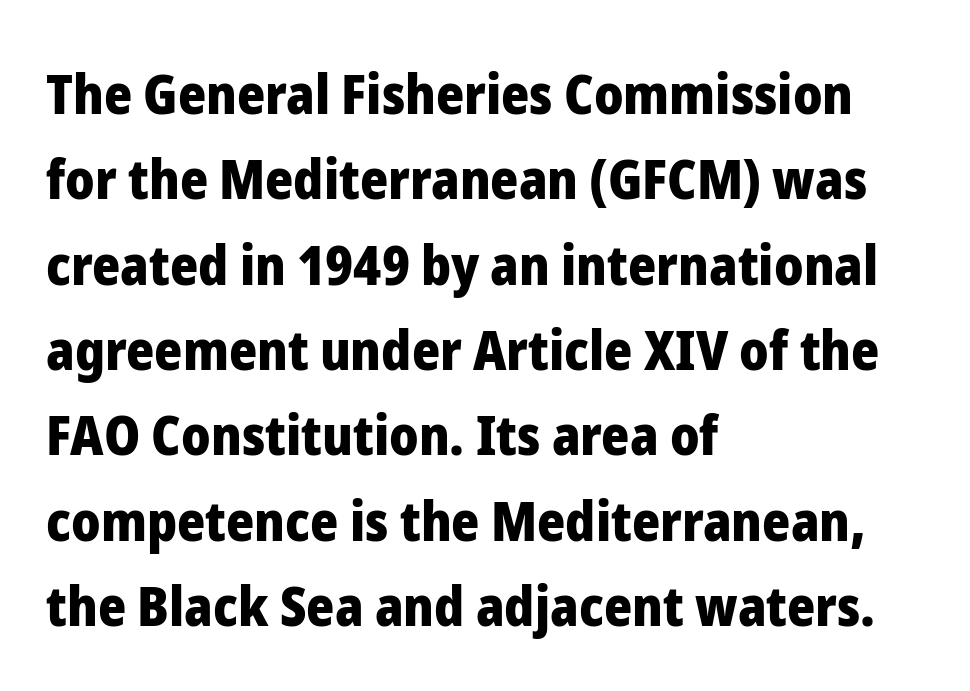
Underline: absent. Every character sits straight up, as roman type does. A dark, heavy texture on the line: the type is bold. These lines are rendered in a variable-pitch font. Leading matches the norm, producing a regular column. Unlike a traditional serif, this face leaves its strokes unadorned.
